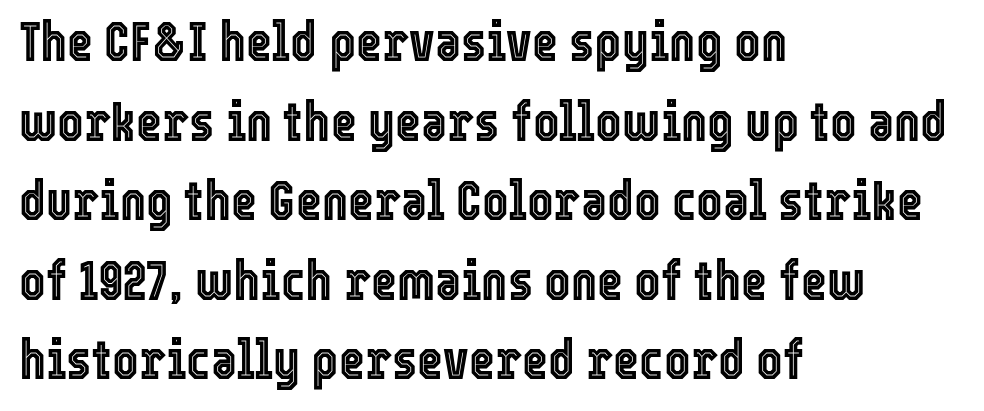
The image shows 56 px condensed type, upright; set left-aligned, normal line spacing (1.42x), normal letter spacing, not underlined; a medium x-height.
